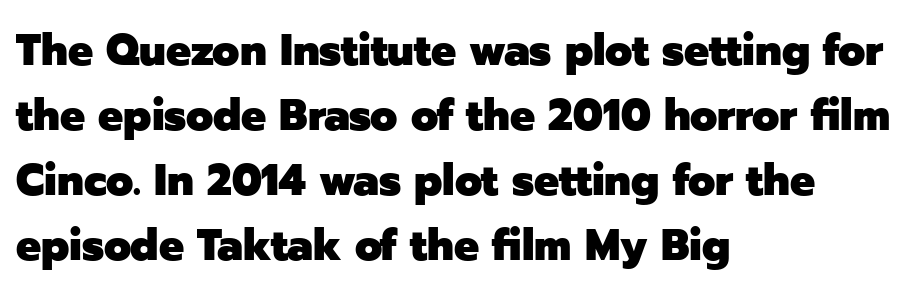
The image shows 44 px heavy sans-serif type, upright; set left-aligned, normal line spacing (1.48x), normal letter spacing, not underlined; low stroke contrast and a medium x-height.
